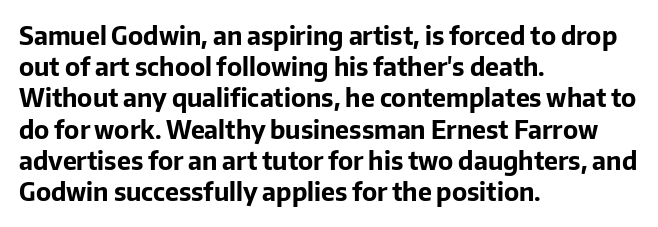
{"italic": "no", "bold": "yes", "underline": "no", "align": "left", "line_spacing": "normal", "line_spacing_ratio": 1.25, "letter_spacing": "normal", "letter_spacing_em": 0.0, "glyph_px": 25}
